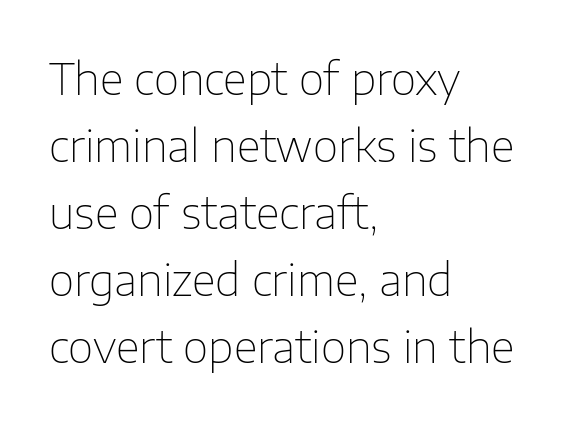
Q: Is the text bold? A: No.
Q: Is the text italic (slanted)? A: No, it is upright.
Q: Is the typeface a serif or a sans-serif typeface? A: Sans-serif.
Q: Is the text underlined? A: No.
Q: How is the paragraph aligned? A: Left-aligned.
Q: Is the spacing between letters normal or unusually wide? A: Normal.
Q: Is the spacing between lines tight, normal or loose? A: Normal.
Q: Width (condensed, normal, or wide)? A: Normal.
Q: Stroke contrast? A: Low.
Q: x-height? A: Medium.
Q: Monospaced? A: No.
